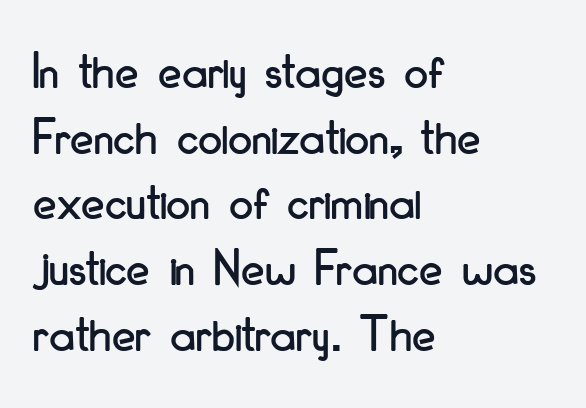
Q: Is the text italic (slanted)? A: No, it is upright.
Q: Is the typeface a serif or a sans-serif typeface? A: Sans-serif.
Q: Is the text underlined? A: No.
Q: How is the paragraph aligned? A: Left-aligned.
Q: Is the spacing between letters normal or unusually wide? A: Normal.
Q: Width (condensed, normal, or wide)? A: Condensed.
Q: Stroke contrast? A: Low.
Q: x-height? A: Small.
Q: Monospaced? A: No.
